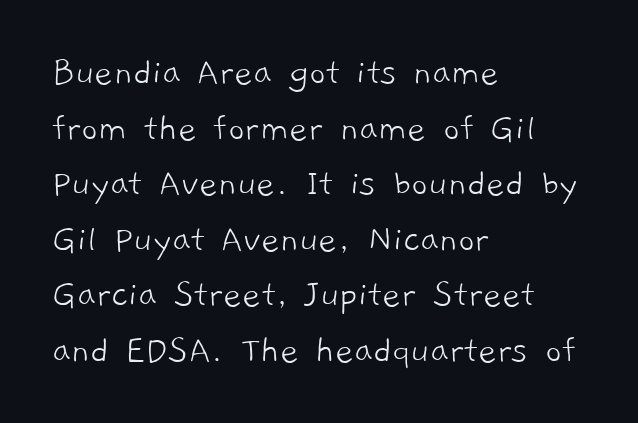
{"serif": "no", "bold": "no", "weight": "light", "width": "normal", "stroke_contrast": "low", "x_height": "medium", "monospaced": "no", "underline": "no", "align": "left", "line_spacing": "normal", "line_spacing_ratio": 1.39, "letter_spacing": "normal", "letter_spacing_em": 0.0, "glyph_px": 40}
